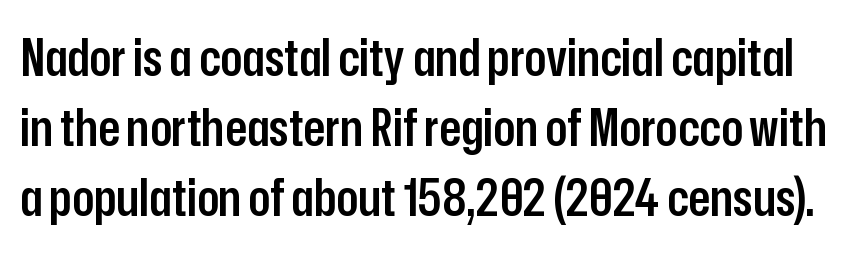
The image shows 51 px semibold, condensed sans-serif type, upright; set normal line spacing (1.37x), normal letter spacing, not underlined; low stroke contrast and a medium x-height.
